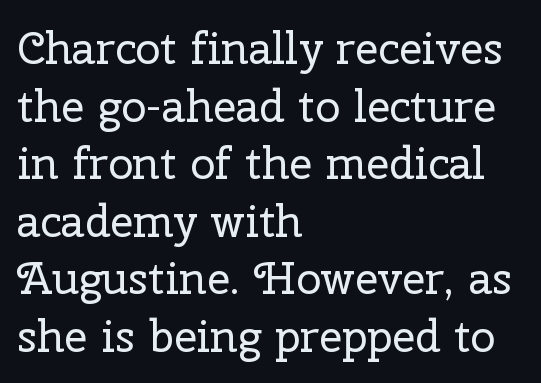
{"serif": "yes", "italic": "no", "bold": "no", "weight": "regular", "width": "normal", "stroke_contrast": "low", "x_height": "medium", "monospaced": "no", "underline": "no", "align": "left", "line_spacing": "normal", "line_spacing_ratio": 1.28, "letter_spacing": "normal", "letter_spacing_em": 0.0, "glyph_px": 45}
